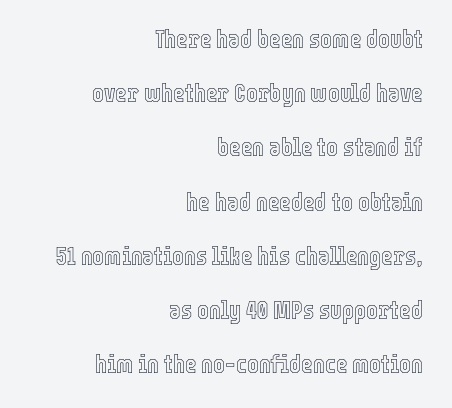
The image shows 25 px text type, upright; set right-aligned, loose line spacing (2.17x), normal letter spacing, not underlined.
